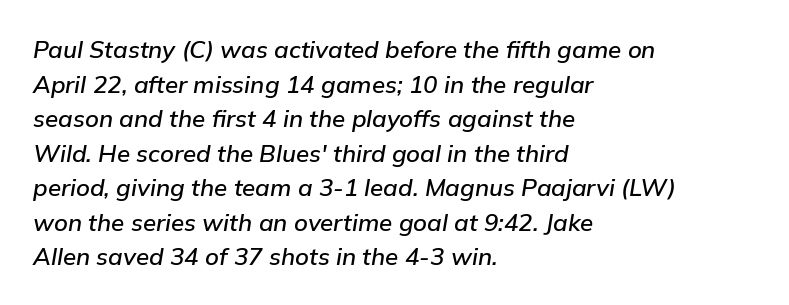
Q: Is the text italic (slanted)? A: Yes, it leans right by about 9 degrees.
Q: Is the text underlined? A: No.
Q: How is the paragraph aligned? A: Left-aligned.
Q: Is the spacing between letters normal or unusually wide? A: Normal.
Q: Is the spacing between lines tight, normal or loose? A: Normal.
